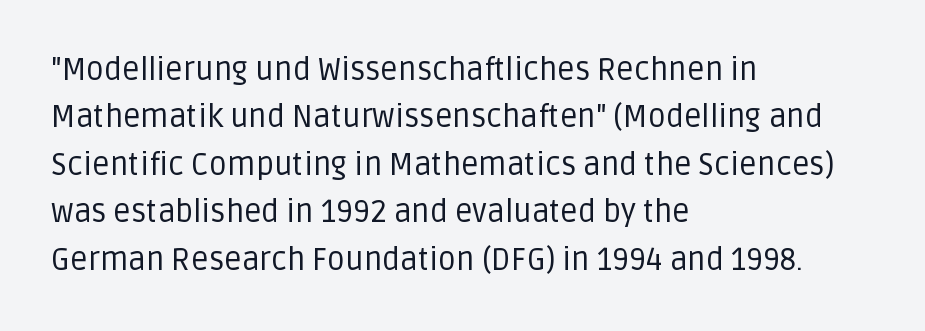
{"serif": "no", "italic": "no", "bold": "no", "weight": "regular", "width": "normal", "stroke_contrast": "low", "x_height": "large", "monospaced": "no", "underline": "no", "align": "left", "line_spacing": "normal", "line_spacing_ratio": 1.53, "letter_spacing": "normal", "letter_spacing_em": 0.0, "glyph_px": 31}
